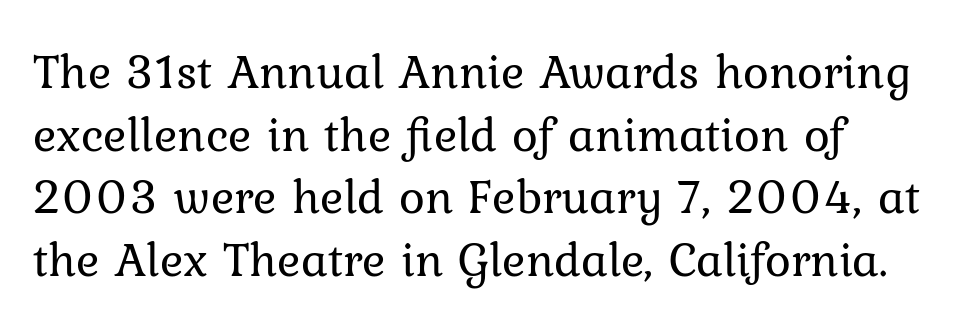
{"italic": "no", "bold": "no", "weight": "regular", "width": "normal", "stroke_contrast": "low", "x_height": "medium", "monospaced": "no", "underline": "no", "line_spacing": "normal", "line_spacing_ratio": 1.28, "letter_spacing": "normal", "letter_spacing_em": 0.0, "glyph_px": 49}
